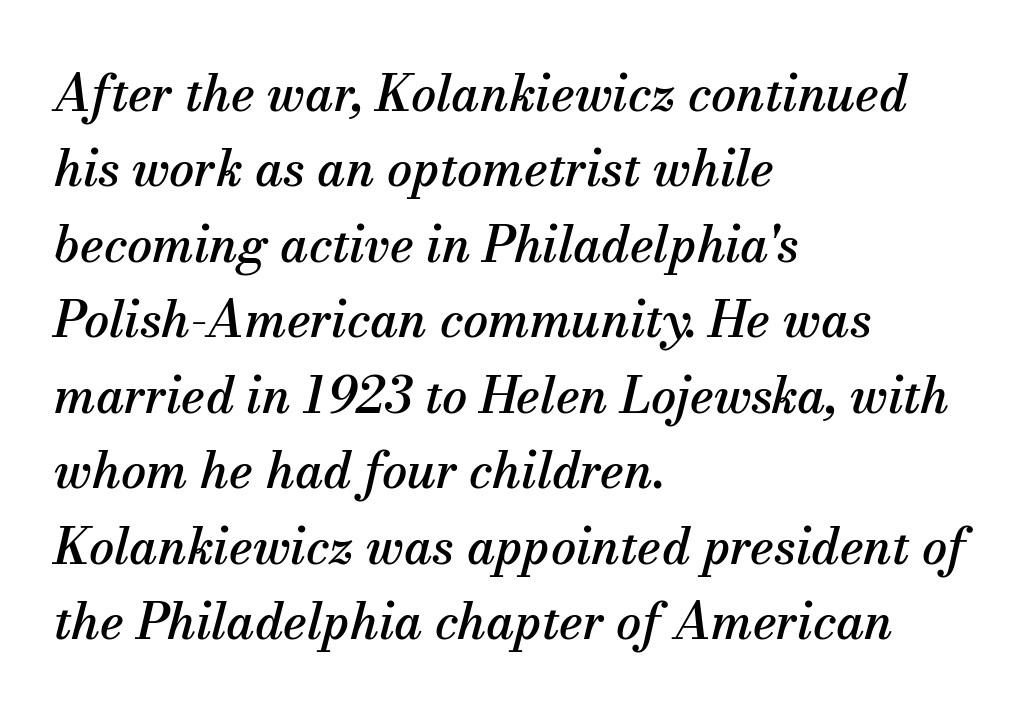
{"serif": "yes", "italic": "yes", "lean": "right", "slant_degrees": 13, "width": "normal", "stroke_contrast": "medium", "x_height": "small", "monospaced": "no", "underline": "no", "align": "left", "line_spacing": "normal", "line_spacing_ratio": 1.51, "letter_spacing": "normal", "letter_spacing_em": 0.0, "glyph_px": 50}
